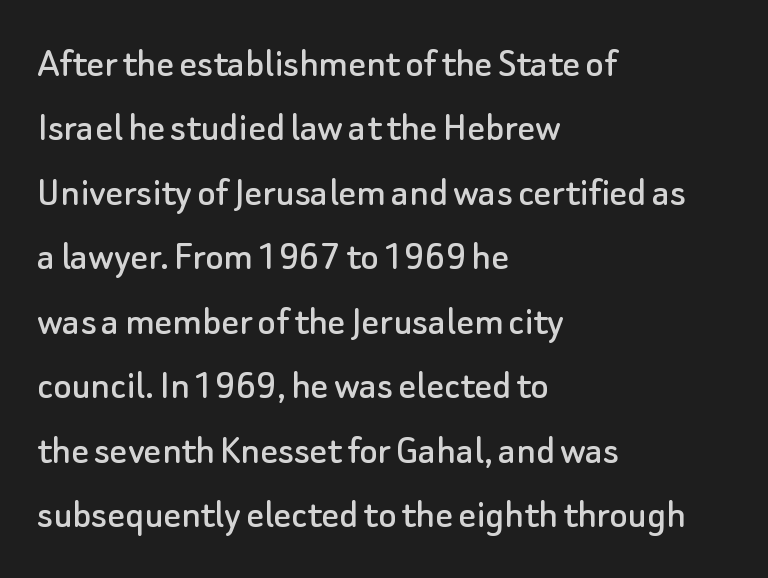
{"serif": "no", "italic": "no", "width": "normal", "stroke_contrast": "low", "x_height": "small", "monospaced": "no", "underline": "no", "align": "left", "line_spacing": "normal", "line_spacing_ratio": 1.5, "letter_spacing": "normal", "letter_spacing_em": 0.0, "glyph_px": 43}
